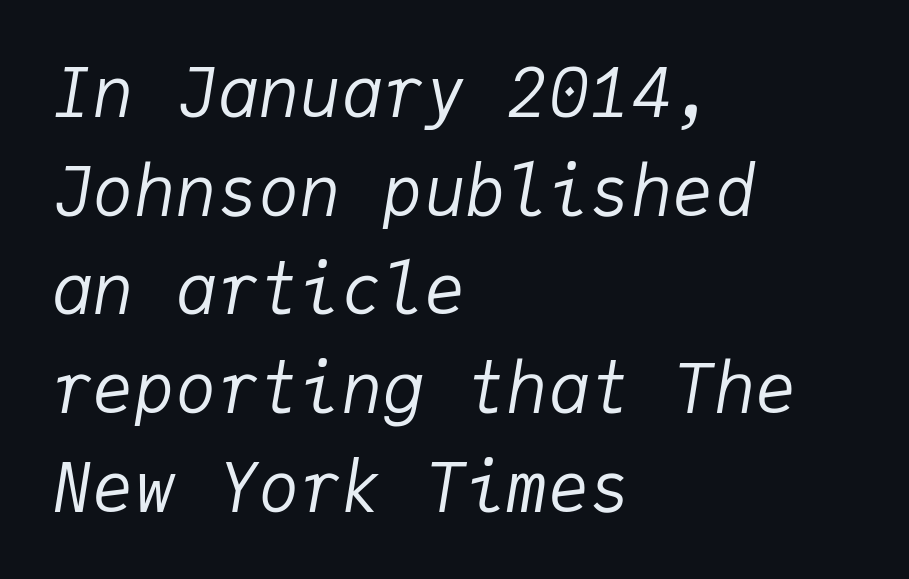
Q: Is the text bold? A: No.
Q: Is the text italic (slanted)? A: Yes, it leans right by about 9 degrees.
Q: Is the text underlined? A: No.
Q: How is the paragraph aligned? A: Left-aligned.
Q: Is the spacing between letters normal or unusually wide? A: Normal.
Q: Is the spacing between lines tight, normal or loose? A: Normal.
Q: Width (condensed, normal, or wide)? A: Normal.
Q: Stroke contrast? A: Low.
Q: x-height? A: Medium.
Q: Monospaced? A: Yes.
